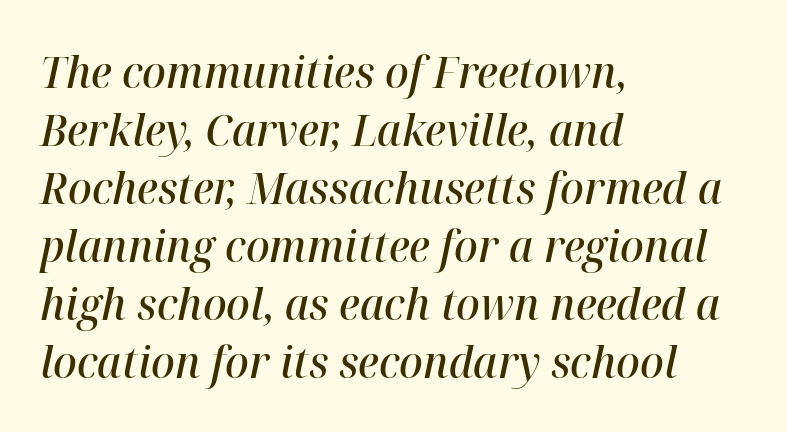
Q: Is the text bold? A: Semi-bold.
Q: Is the text italic (slanted)? A: Yes, it leans right by about 12 degrees.
Q: Is the text underlined? A: No.
Q: How is the paragraph aligned? A: Left-aligned.
Q: Is the spacing between letters normal or unusually wide? A: Normal.
Q: Is the spacing between lines tight, normal or loose? A: Normal.
Q: Width (condensed, normal, or wide)? A: Normal.
Q: Stroke contrast? A: High.
Q: x-height? A: Medium.
Q: Monospaced? A: No.
